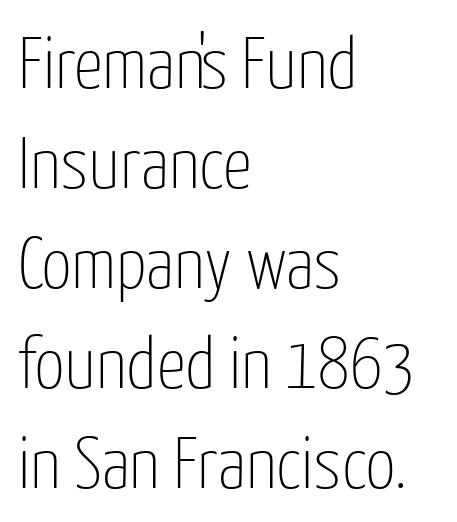
Whoever set this chose a conventional vertical rhythm. A sans-serif font was chosen for this passage. A student would call this left alignment; a typographer would say flush left, rag right. Stems and bowls with no extra thickness — not bold. Bare-footed words on every line. No italicization has been applied; the sample stays upright.
